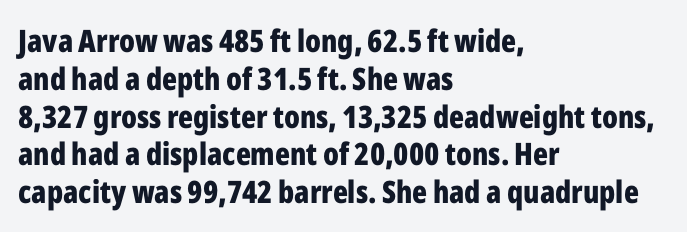
The horizontal fit of the characters is conventional and even. On the weight axis this lands at bold, roughly 700. This sample has the flowing, uneven cadence of proportional lettering. Has an underline been added? It has not. In terms of posture, this sample is upright. Layout note: lines flush left.
